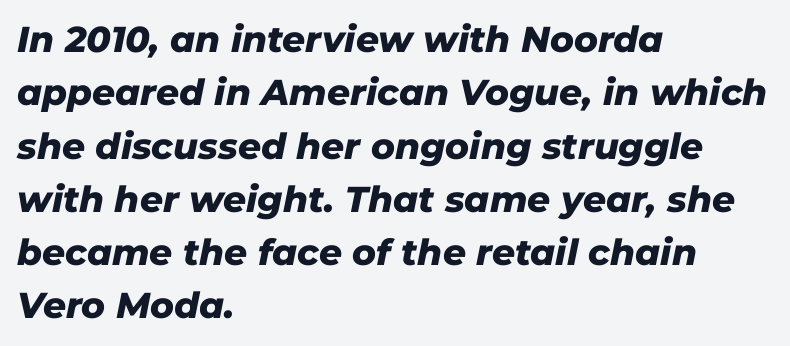
Q: Is the text bold? A: Yes.
Q: Is the text italic (slanted)? A: Yes, it leans right by about 11 degrees.
Q: Is the text underlined? A: No.
Q: How is the paragraph aligned? A: Left-aligned.
Q: Is the spacing between letters normal or unusually wide? A: Normal.
Q: Is the spacing between lines tight, normal or loose? A: Normal.
Q: Width (condensed, normal, or wide)? A: Normal.
Q: Stroke contrast? A: Low.
Q: x-height? A: Medium.
Q: Monospaced? A: No.
